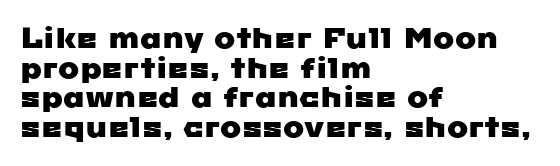
The image shows 28 px wide sans-serif type; set left-aligned, tight line spacing (1.06x), normal letter spacing, not underlined; low stroke contrast and a medium x-height.
